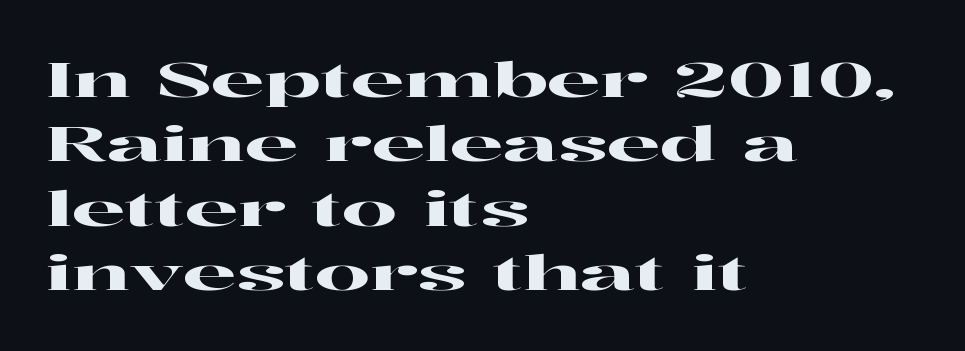
Q: Is the text italic (slanted)? A: No, it is upright.
Q: Is the typeface a serif or a sans-serif typeface? A: Serif.
Q: Is the text underlined? A: No.
Q: How is the paragraph aligned? A: Left-aligned.
Q: Is the spacing between letters normal or unusually wide? A: Normal.
Q: Is the spacing between lines tight, normal or loose? A: Normal.
Q: Width (condensed, normal, or wide)? A: Wide.
Q: Stroke contrast? A: High.
Q: x-height? A: Medium.
Q: Monospaced? A: No.
